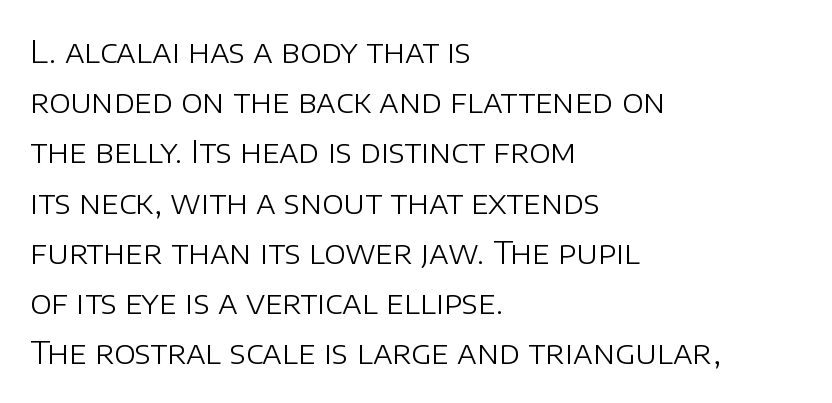
The font's upright variant was chosen for this text. The vertical gap from one line to the next is medium. The lines are quadded left. Type without underlining. Character widths vary here, with narrow letters taking less room than wide ones.
